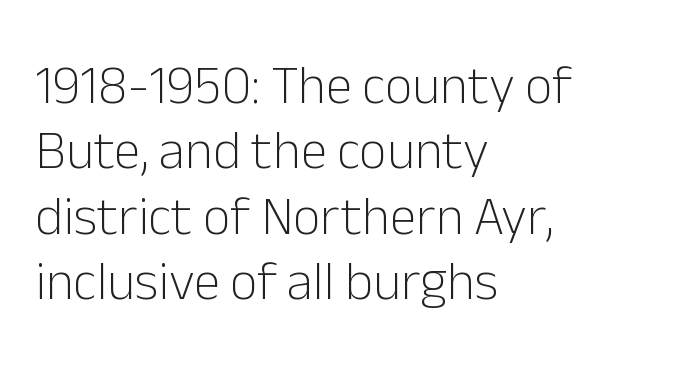
Q: Is the text bold? A: No.
Q: Is the text italic (slanted)? A: No, it is upright.
Q: Is the typeface a serif or a sans-serif typeface? A: Sans-serif.
Q: Is the text underlined? A: No.
Q: How is the paragraph aligned? A: Left-aligned.
Q: Is the spacing between letters normal or unusually wide? A: Normal.
Q: Width (condensed, normal, or wide)? A: Normal.
Q: Stroke contrast? A: Low.
Q: x-height? A: Medium.
Q: Monospaced? A: No.
